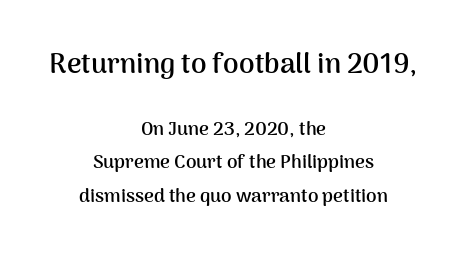
These lines are rendered in a variable-pitch font. No extra tracking has been applied to these lines. The type family on display is of the sans-serif kind. The type sits square on the baseline with zero lean. Typesetter's note: full bold, strokes at maximum text heaviness.
